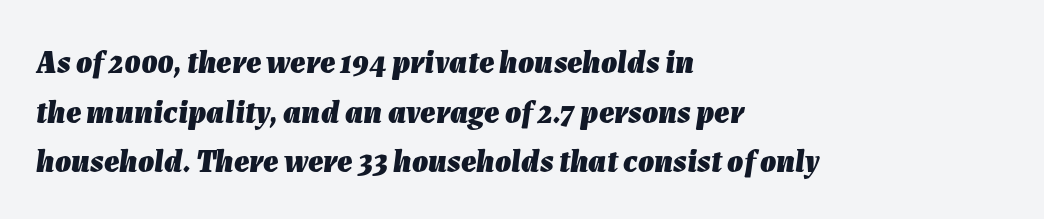
How heavy is the stroke? Heavy — this is a bold. A bare baseline throughout the passage. You could not count columns in this text — the font is proportionally spaced. This sample is left-justified, so line endings fall wherever the words run out. There's an unmistakable incline to the writing here. Evenly set lines give the paragraph a standard silhouette.
